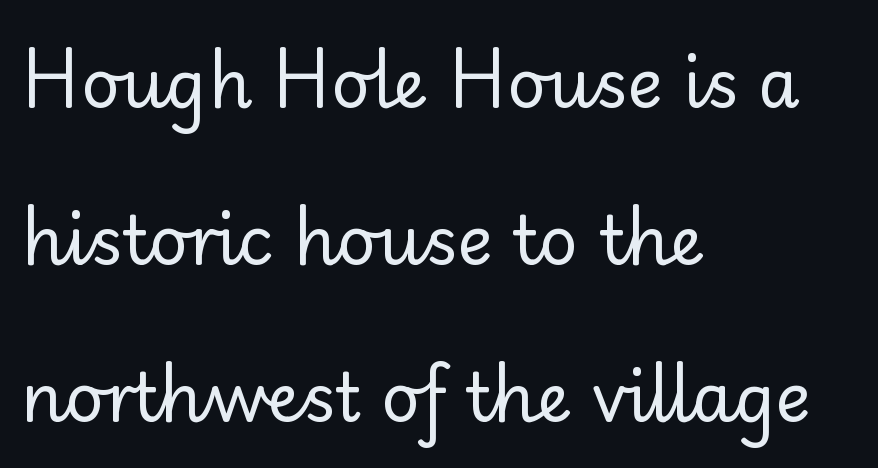
Q: Is the text bold? A: No.
Q: Is the text italic (slanted)? A: No, it is upright.
Q: Is the typeface a serif or a sans-serif typeface? A: Sans-serif.
Q: Is the text underlined? A: No.
Q: How is the paragraph aligned? A: Left-aligned.
Q: Is the spacing between letters normal or unusually wide? A: Normal.
Q: Is the spacing between lines tight, normal or loose? A: Loose.
Q: Width (condensed, normal, or wide)? A: Normal.
Q: Stroke contrast? A: Low.
Q: x-height? A: Small.
Q: Monospaced? A: No.
